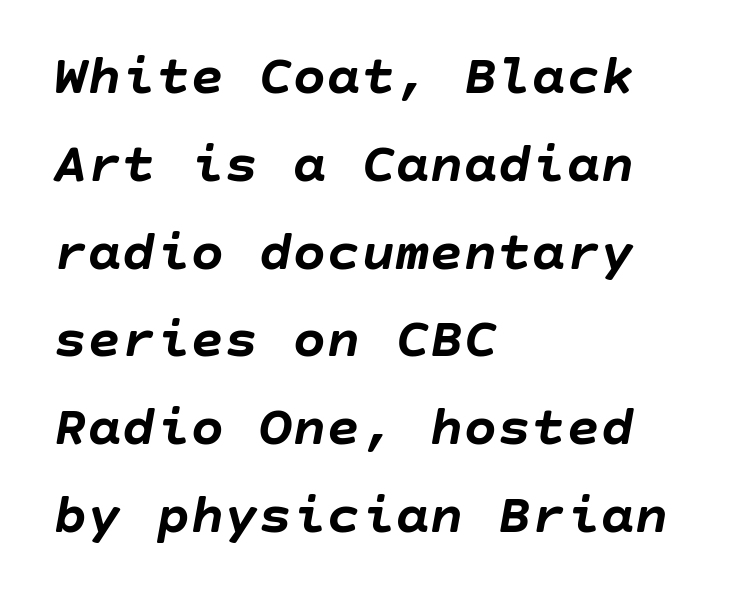
{"italic": "yes", "lean": "right", "slant_degrees": 10, "bold": "yes", "weight": "semibold", "width": "normal", "stroke_contrast": "low", "x_height": "large", "underline": "no", "align": "left", "line_spacing": "normal", "line_spacing_ratio": 1.54, "letter_spacing": "normal", "letter_spacing_em": 0.0, "glyph_px": 57}
